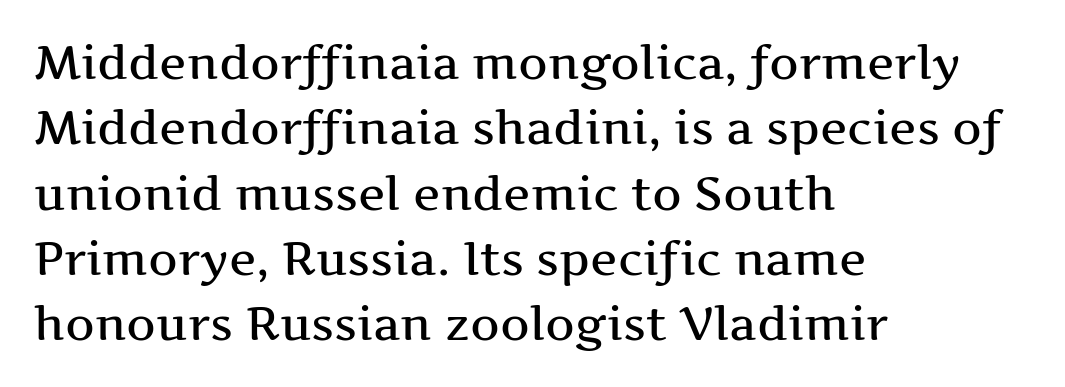
Classification — serif. Clear beneath every line of the passage. These lines stack with their left ends in a neat column. The typography opts for an upright posture over an oblique one. Spacing between characters is what you'd get straight out of the box.
